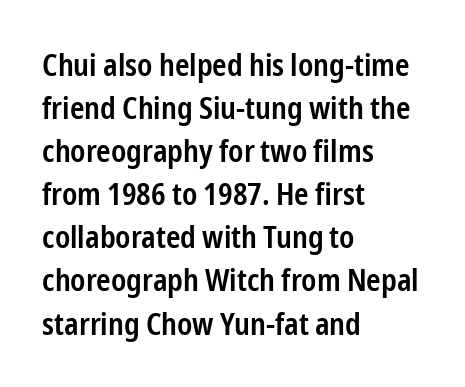
Q: Is the text bold? A: Semi-bold.
Q: Is the text italic (slanted)? A: No, it is upright.
Q: Is the typeface a serif or a sans-serif typeface? A: Sans-serif.
Q: Is the text underlined? A: No.
Q: How is the paragraph aligned? A: Left-aligned.
Q: Is the spacing between letters normal or unusually wide? A: Normal.
Q: Is the spacing between lines tight, normal or loose? A: Normal.
Q: Width (condensed, normal, or wide)? A: Condensed.
Q: Stroke contrast? A: Low.
Q: x-height? A: Medium.
Q: Monospaced? A: No.
